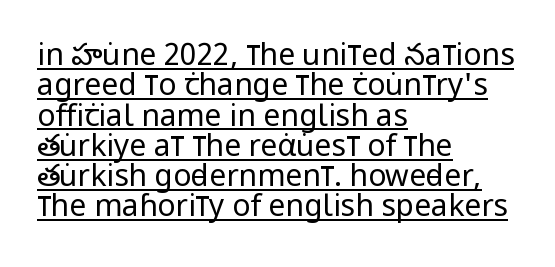
{"serif": "no", "italic": "no", "bold": "no", "weight": "regular", "width": "condensed", "stroke_contrast": "low", "x_height": "large", "monospaced": "no", "underline": "yes", "align": "left", "line_spacing": "tight", "line_spacing_ratio": 1.01, "letter_spacing": "normal", "letter_spacing_em": 0.0, "glyph_px": 30}
